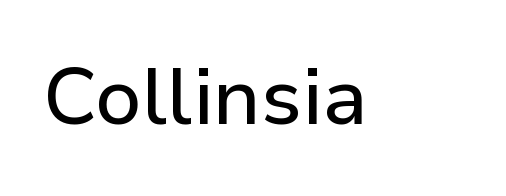
The image shows 80 px sans-serif type, upright; set normal letter spacing, not underlined; low stroke contrast and a medium x-height.
